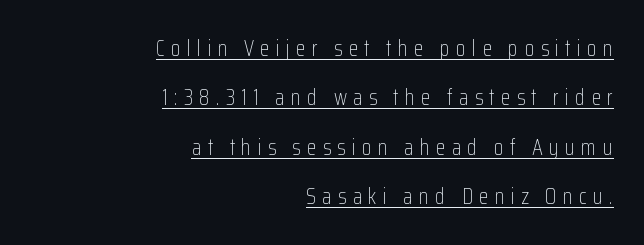
The image shows 22 px text type, upright; set right-aligned, loose line spacing (2.24x), unusually wide letter spacing (+0.28 em), underlined.
